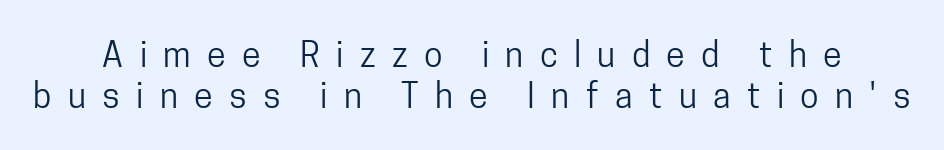
{"serif": "no", "italic": "no", "bold": "no", "weight": "regular", "width": "condensed", "stroke_contrast": "low", "x_height": "medium", "monospaced": "no", "underline": "no", "line_spacing_ratio": 1.2, "letter_spacing": "wide", "letter_spacing_em": 0.48, "glyph_px": 34}
